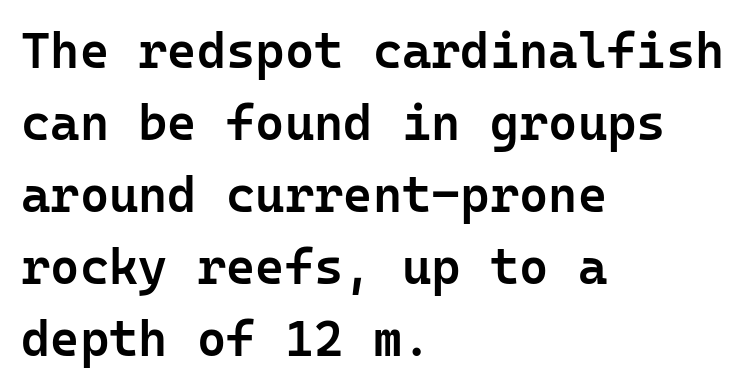
{"serif": "no", "italic": "no", "bold": "semi", "weight": "semibold", "width": "normal", "stroke_contrast": "low", "x_height": "medium", "monospaced": "yes", "underline": "no", "align": "left", "line_spacing": "normal", "line_spacing_ratio": 1.44, "letter_spacing": "normal", "letter_spacing_em": 0.0, "glyph_px": 50}
